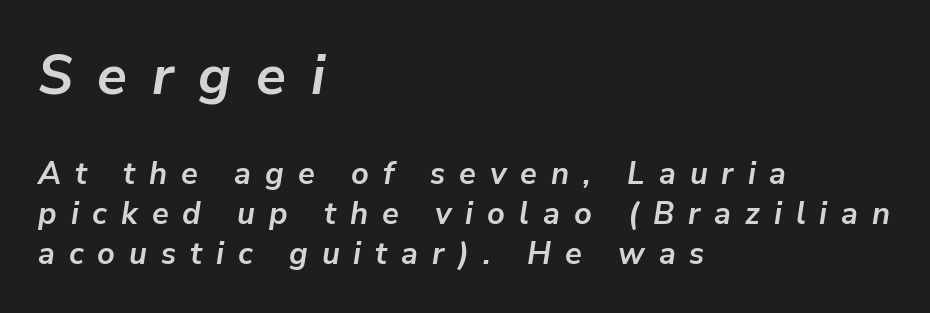
Caption: bold face, heavy strokes. Check the space under the baseline: it is left empty. Does extra space separate the letters? Yes, quite a lot of it. This block has exactly the height ordinary leading produces.
